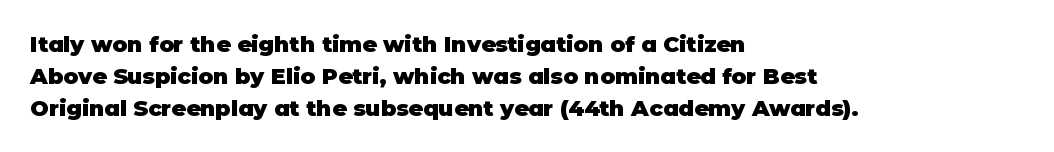
Students, observe: this is what conventionally led text looks like. Ascenders rise straight up at ninety degrees. Pretty heavy lettering here — definitely bold. The words here are not underlined.
